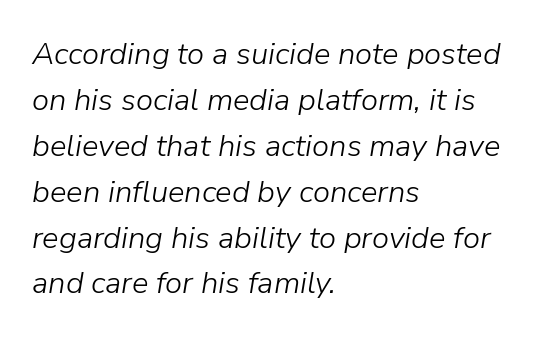
The image shows 31 px light type, italic (leaning right); set left-aligned, normal line spacing (1.48x), normal letter spacing, not underlined; low stroke contrast and a medium x-height.
